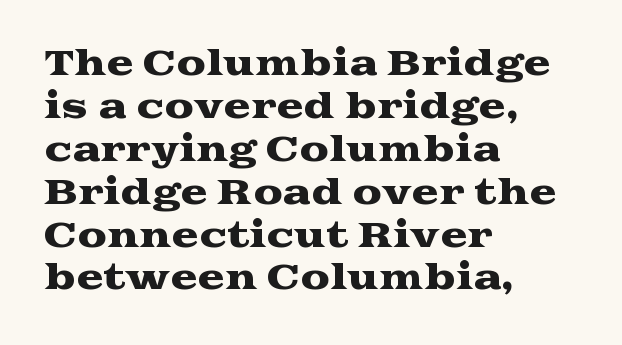
The image shows 33 px wide serif type, upright; set left-aligned, normal line spacing (1.3x), normal letter spacing, not underlined; medium stroke contrast and a medium x-height.
